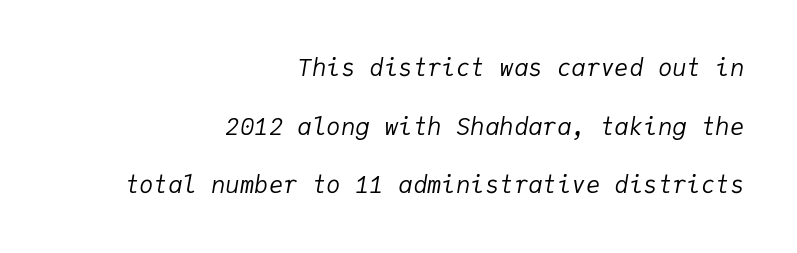
{"italic": "yes", "lean": "right", "slant_degrees": 9, "bold": "no", "underline": "no", "align": "right", "line_spacing": "loose", "line_spacing_ratio": 2.44, "letter_spacing": "normal", "letter_spacing_em": 0.0, "glyph_px": 24}
